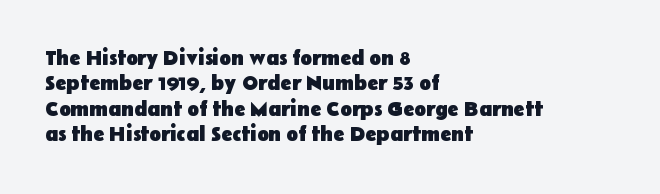
The image shows 21 px bold type, upright; set left-aligned, line spacing 1.21x, normal letter spacing, not underlined.
